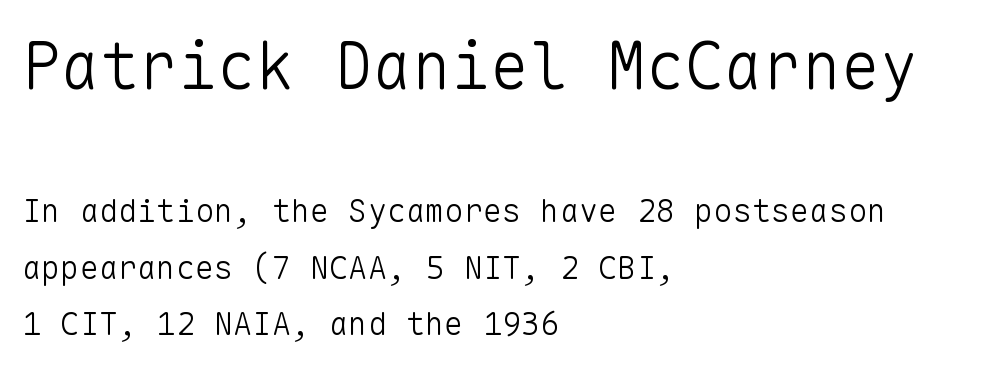
Q: Is the text bold? A: No.
Q: Is the text italic (slanted)? A: No, it is upright.
Q: Is the typeface a serif or a sans-serif typeface? A: Sans-serif.
Q: Is the text underlined? A: No.
Q: How is the paragraph aligned? A: Left-aligned.
Q: Is the spacing between letters normal or unusually wide? A: Normal.
Q: Which block of text is set in a larger size, the first (top) or the second (bottom)? A: The first (top) one.
Q: Width (condensed, normal, or wide)? A: Normal.
Q: Stroke contrast? A: Low.
Q: x-height? A: Medium.
Q: Monospaced? A: Yes.
